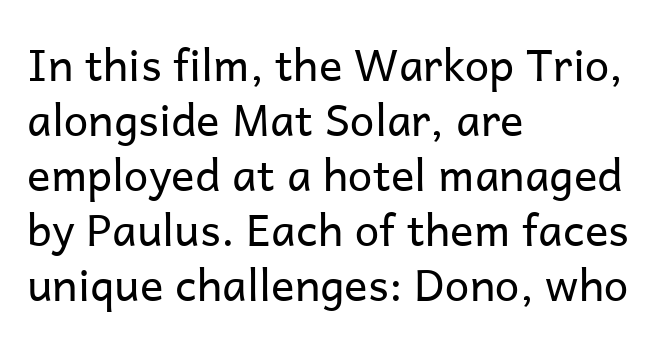
{"serif": "no", "italic": "no", "bold": "no", "weight": "regular", "width": "normal", "stroke_contrast": "low", "x_height": "medium", "monospaced": "no", "underline": "no", "align": "left", "line_spacing": "normal", "line_spacing_ratio": 1.25, "letter_spacing": "normal", "letter_spacing_em": 0.0, "glyph_px": 44}
